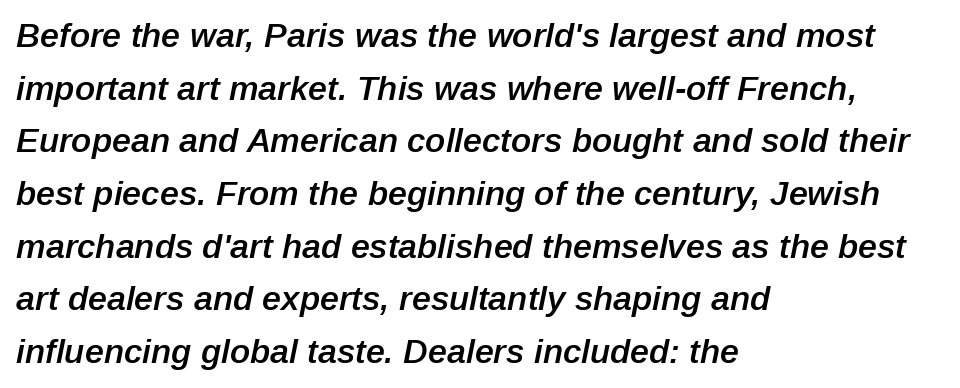
{"italic": "yes", "lean": "right", "slant_degrees": 12, "bold": "semi", "weight": "semibold", "width": "normal", "stroke_contrast": "low", "x_height": "medium", "monospaced": "no", "underline": "no", "align": "left", "line_spacing": "normal", "line_spacing_ratio": 1.55, "letter_spacing": "normal", "letter_spacing_em": 0.0, "glyph_px": 34}
